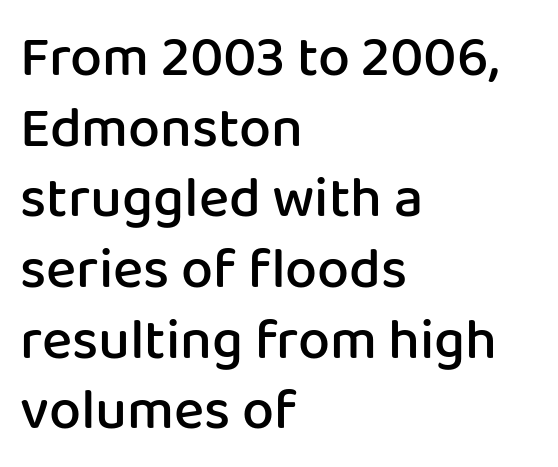
{"serif": "no", "italic": "no", "bold": "semi", "weight": "semibold", "width": "normal", "stroke_contrast": "low", "x_height": "medium", "monospaced": "no", "underline": "no", "align": "left", "line_spacing_ratio": 1.24, "letter_spacing": "normal", "letter_spacing_em": 0.0, "glyph_px": 57}
